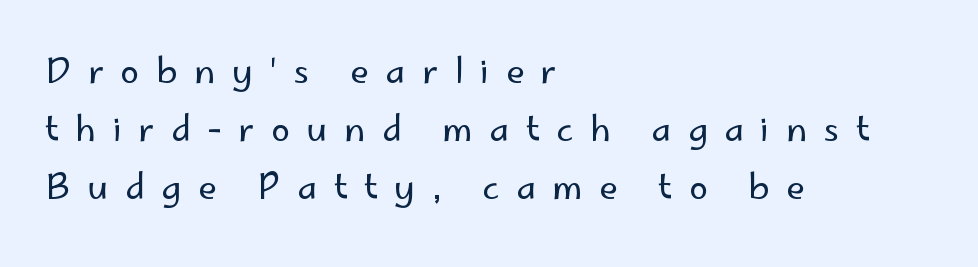
The image shows 34 px regular-weight sans-serif type, upright; set left-aligned, line spacing 1.71x, unusually wide letter spacing (+0.49 em), not underlined; low stroke contrast and a small x-height.
